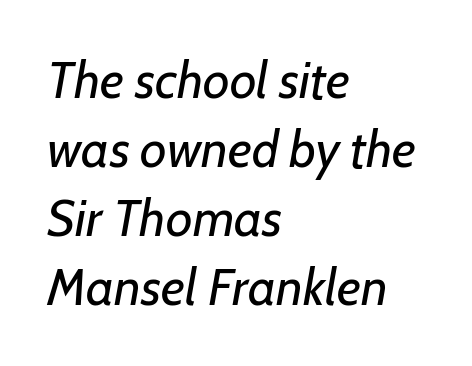
Reading down the column, the eye jumps a familiar distance to each next line. Words appear dense and cohesive because spacing is normal. Bold? No — there's no thickening of the strokes. Italic: yes, the glyphs are oblique. Check under the words: just untouched page. Proportional: the letters do not fall into vertical columns.
